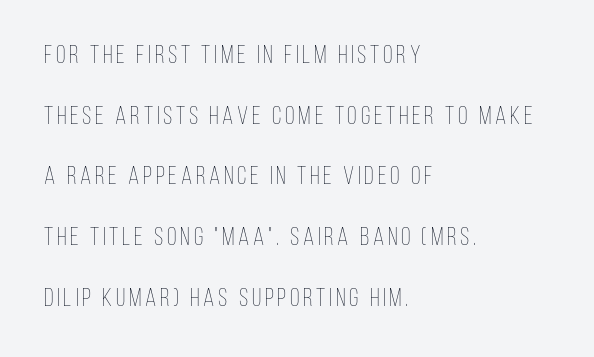
The axis of the letterforms is exactly vertical. Honestly, the rows look like they've been pulled way apart. The cut favours lightness, reaching ordinary text weight at its darkest. Decoration check: the copy has no underline. The setting favours the left margin, as ordinary paragraphs usually do.
